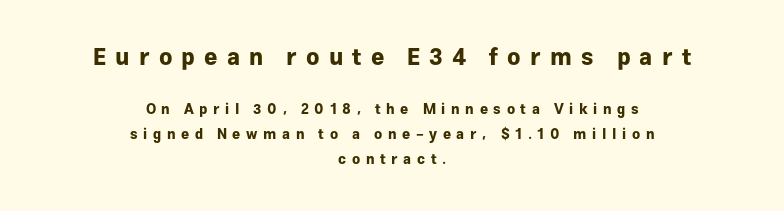
The image shows 23 px bold type, upright; set centered, line spacing 1.77x, unusually wide letter spacing (+0.4 em), not underlined; the first (top) block is 1.64x larger.
